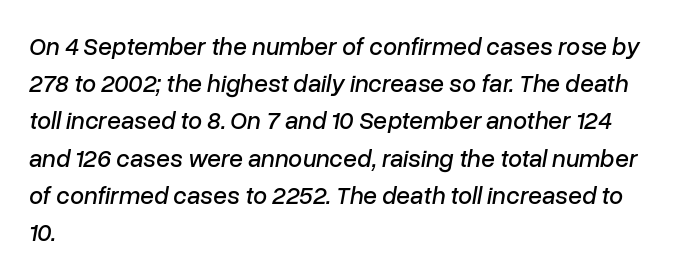
Q: Is the text italic (slanted)? A: Yes, it leans right by about 10 degrees.
Q: Is the text underlined? A: No.
Q: How is the paragraph aligned? A: Left-aligned.
Q: Is the spacing between letters normal or unusually wide? A: Normal.
Q: Is the spacing between lines tight, normal or loose? A: Normal.
